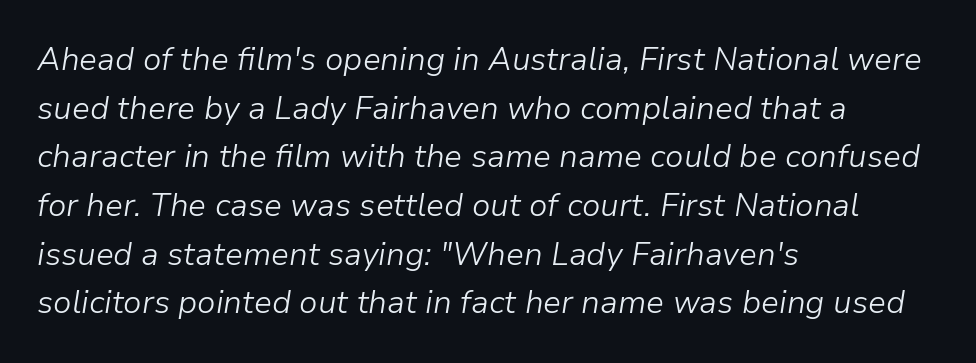
{"italic": "yes", "lean": "right", "slant_degrees": 9, "bold": "no", "weight": "light", "width": "normal", "stroke_contrast": "low", "x_height": "medium", "monospaced": "no", "underline": "no", "align": "left", "line_spacing": "normal", "line_spacing_ratio": 1.52, "letter_spacing": "normal", "letter_spacing_em": 0.0, "glyph_px": 32}
